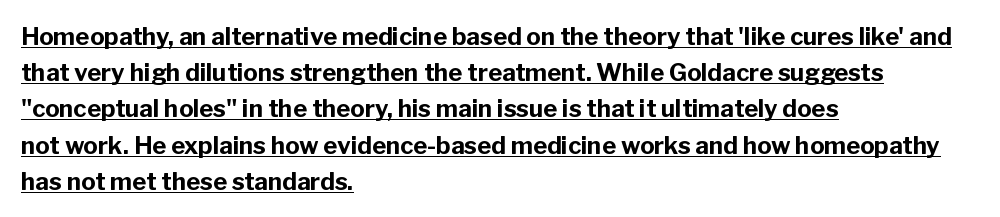
The image shows 24 px bold type, upright; set left-aligned, normal line spacing (1.51x), normal letter spacing, underlined.
